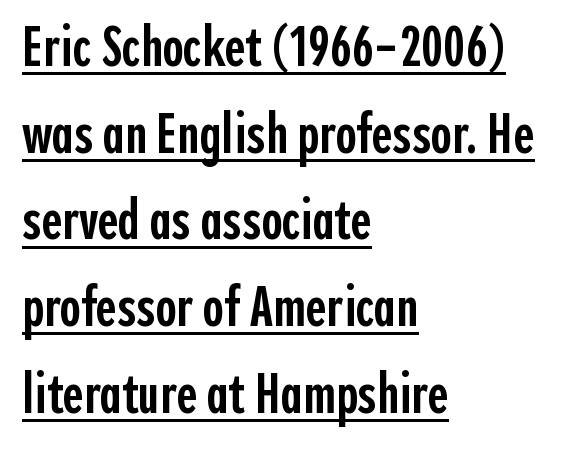
Q: Is the text bold? A: Semi-bold.
Q: Is the text italic (slanted)? A: No, it is upright.
Q: Is the typeface a serif or a sans-serif typeface? A: Sans-serif.
Q: Is the text underlined? A: Yes.
Q: How is the paragraph aligned? A: Left-aligned.
Q: Is the spacing between letters normal or unusually wide? A: Normal.
Q: Is the spacing between lines tight, normal or loose? A: Normal.
Q: Width (condensed, normal, or wide)? A: Condensed.
Q: x-height? A: Medium.
Q: Monospaced? A: No.
